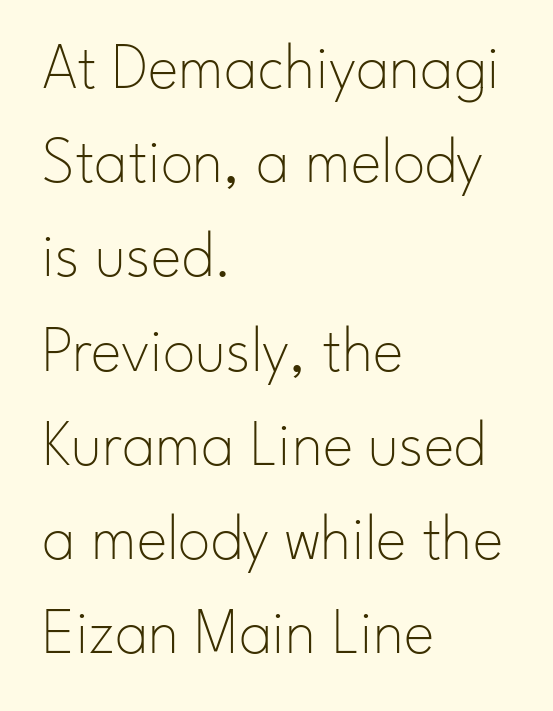
The letters sit at their default tracking, neither squeezed nor spread. The designer went with a sans here, leaving each stem footless. Regarding leading, the lines here are spaced in the standard way. This is roman type, the default non-slanted kind. On a weight scale, this lands at 450 or below.
